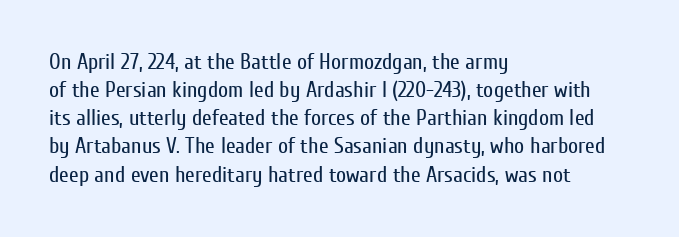
Normally led — the rows are evenly, conventionally spaced. Underlining? Definitely not there. The axis of the letterforms is exactly vertical. The passage is arranged the way most books set body copy — flush left. Default kerning and tracking; the words read as compact shapes.
